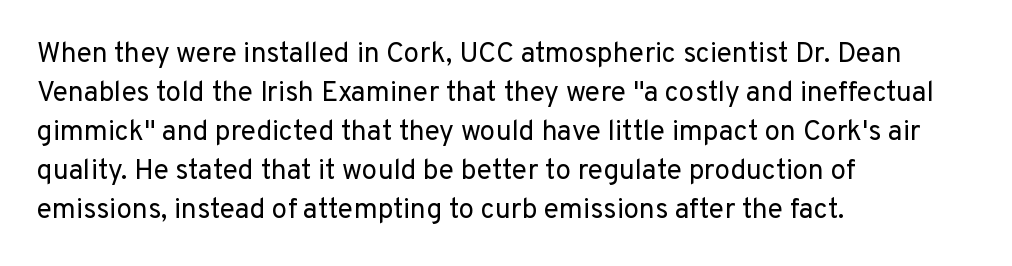
{"serif": "no", "italic": "no", "bold": "no", "weight": "regular", "width": "normal", "stroke_contrast": "low", "x_height": "medium", "monospaced": "no", "underline": "no", "align": "left", "line_spacing": "normal", "line_spacing_ratio": 1.39, "letter_spacing": "normal", "letter_spacing_em": 0.0, "glyph_px": 28}
